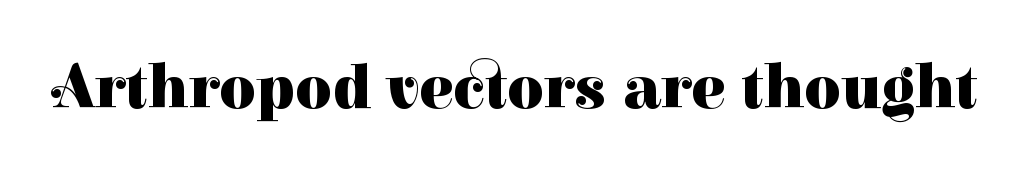
Q: Is the text bold? A: Yes.
Q: Is the text italic (slanted)? A: No, it is upright.
Q: Is the typeface a serif or a sans-serif typeface? A: Serif.
Q: Is the text underlined? A: No.
Q: Is the spacing between letters normal or unusually wide? A: Normal.
Q: Width (condensed, normal, or wide)? A: Normal.
Q: Stroke contrast? A: High.
Q: x-height? A: Medium.
Q: Monospaced? A: No.
